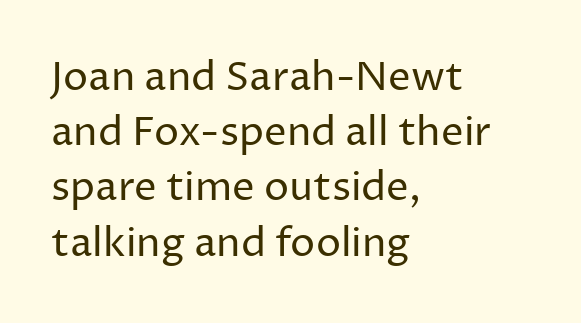
The image shows 40 px regular-weight sans-serif type, upright; set left-aligned, normal line spacing (1.38x), normal letter spacing, not underlined; low stroke contrast and a medium x-height.
